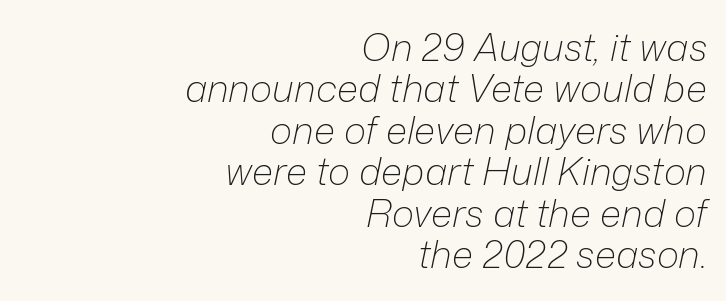
The image shows 38 px light type, italic (leaning right); set right-aligned, tight line spacing (1.09x), normal letter spacing, not underlined; low stroke contrast and a medium x-height.
